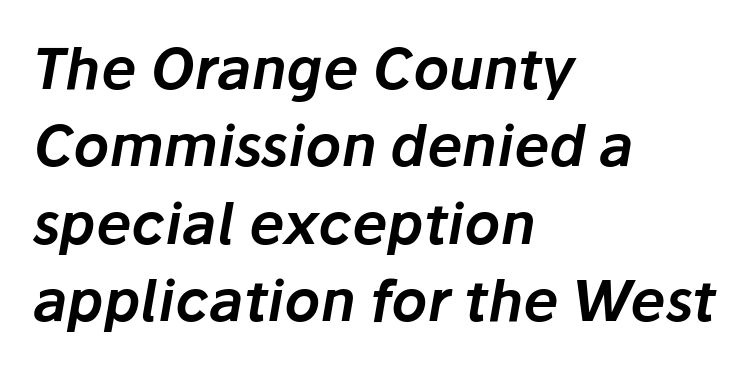
{"italic": "yes", "lean": "right", "slant_degrees": 10, "width": "normal", "stroke_contrast": "low", "x_height": "medium", "monospaced": "no", "underline": "no", "align": "left", "line_spacing": "normal", "line_spacing_ratio": 1.38, "letter_spacing": "normal", "letter_spacing_em": 0.0, "glyph_px": 56}
